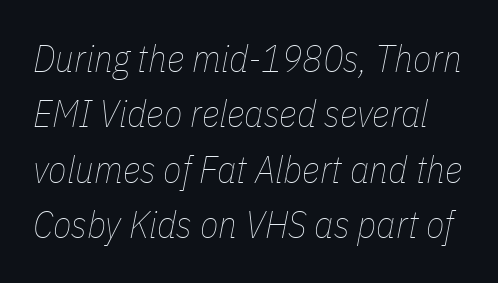
{"italic": "yes", "lean": "right", "slant_degrees": 11, "bold": "no", "weight": "thin", "width": "condensed", "stroke_contrast": "low", "x_height": "medium", "monospaced": "no", "underline": "no", "line_spacing": "normal", "line_spacing_ratio": 1.46, "letter_spacing": "normal", "letter_spacing_em": 0.0, "glyph_px": 38}
